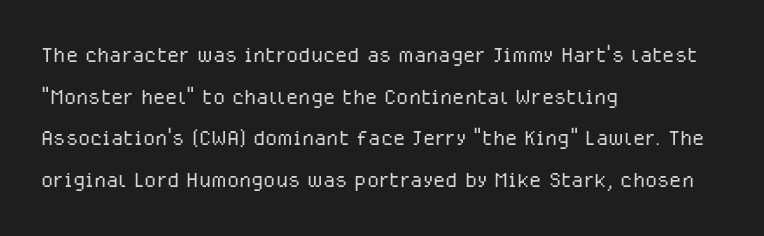
Proportional: the letters do not fall into vertical columns. Grotesque or geometric, the face here clearly has no serifs. How are the letters spaced? Ordinarily, with no added tracking. How would I describe the line gaps? Plain and ordinary.
